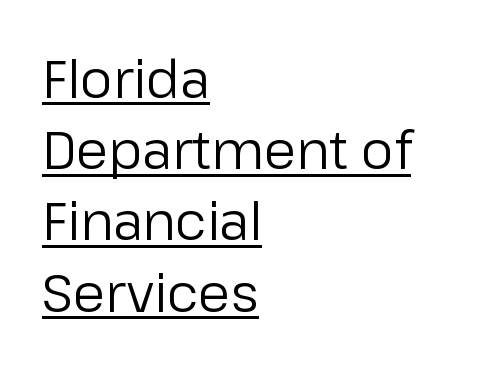
The image shows 52 px regular-weight sans-serif type, upright; set left-aligned, normal line spacing (1.37x), normal letter spacing, underlined; low stroke contrast and a medium x-height.
